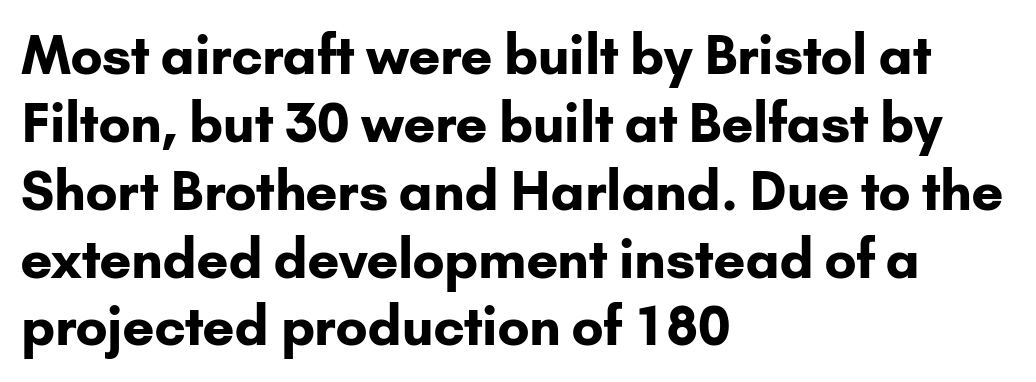
Q: Is the text bold? A: Yes.
Q: Is the text italic (slanted)? A: No, it is upright.
Q: Is the typeface a serif or a sans-serif typeface? A: Sans-serif.
Q: Is the text underlined? A: No.
Q: How is the paragraph aligned? A: Left-aligned.
Q: Is the spacing between letters normal or unusually wide? A: Normal.
Q: Is the spacing between lines tight, normal or loose? A: Normal.
Q: Width (condensed, normal, or wide)? A: Normal.
Q: Stroke contrast? A: Low.
Q: x-height? A: Small.
Q: Monospaced? A: No.
